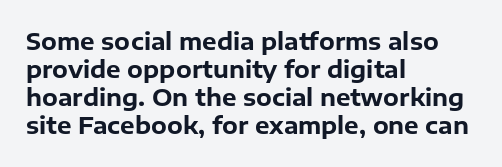
The image shows 23 px bold type, upright; set left-aligned, line spacing 1.22x, normal letter spacing, not underlined.
